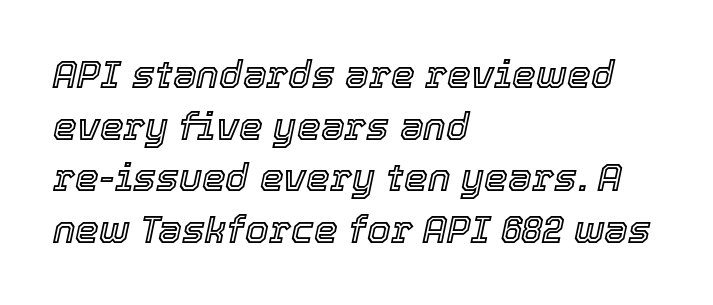
{"italic": "yes", "lean": "right", "slant_degrees": 12, "width": "normal", "x_height": "medium", "monospaced": "no", "underline": "no", "align": "left", "line_spacing": "normal", "line_spacing_ratio": 1.36, "letter_spacing": "normal", "letter_spacing_em": 0.0, "glyph_px": 38}
